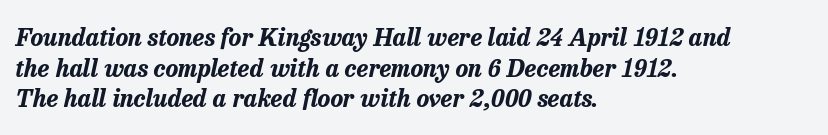
Q: Is the text bold? A: Yes.
Q: Is the text italic (slanted)? A: Yes, it leans right by about 13 degrees.
Q: Is the text underlined? A: No.
Q: How is the paragraph aligned? A: Left-aligned.
Q: Is the spacing between letters normal or unusually wide? A: Normal.
Q: Is the spacing between lines tight, normal or loose? A: Normal.
